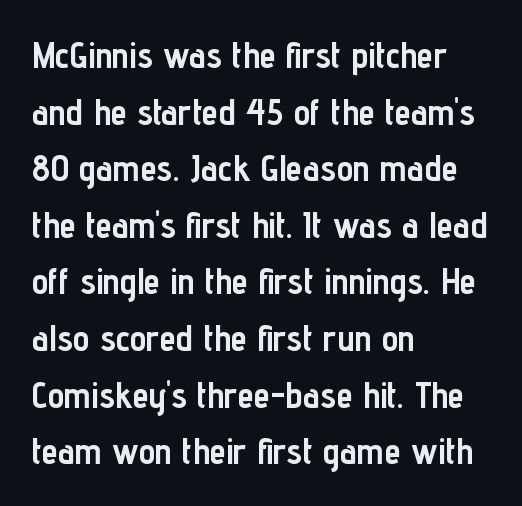
The text was rendered using a sans face with plain stroke endings. Proportional: the letters do not fall into vertical columns. Which margin do the lines hug? The left one — the right edge is uneven. Rule under the text: the space is simply empty. Evenly set lines give the paragraph a standard silhouette. Typographic density is high because the face is bold.
